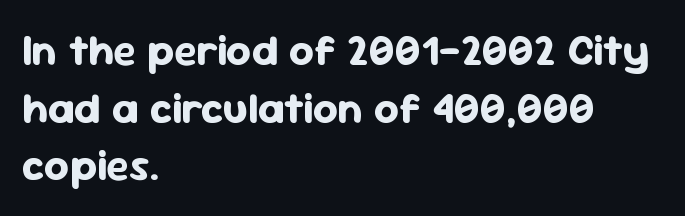
A typesetter would call this proportional, since set widths differ per character. The lines are quadded left. What stands out about the letter spacing? Nothing — it is the standard amount. Regarding serifs, this sample does without them.
